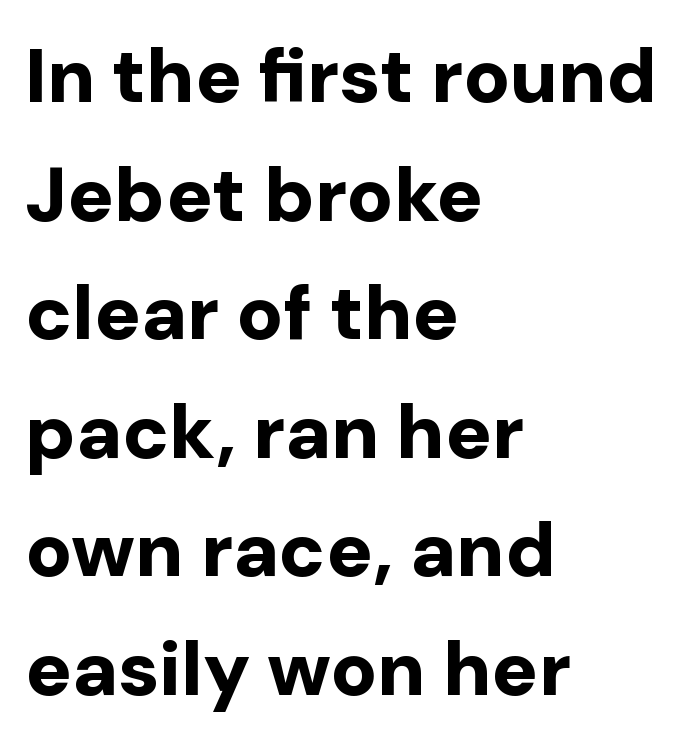
{"serif": "no", "italic": "no", "bold": "yes", "weight": "bold", "width": "normal", "stroke_contrast": "low", "x_height": "medium", "monospaced": "no", "underline": "no", "align": "left", "line_spacing": "normal", "line_spacing_ratio": 1.54, "letter_spacing": "normal", "letter_spacing_em": 0.0, "glyph_px": 77}
